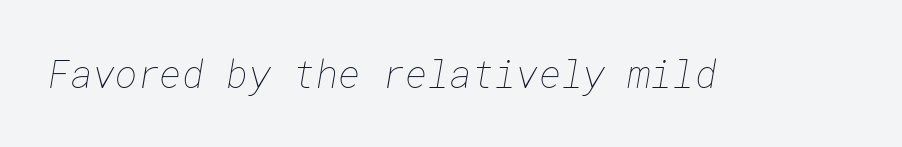
Q: Is the text bold? A: No.
Q: Is the text underlined? A: No.
Q: Is the spacing between letters normal or unusually wide? A: Normal.
Q: Width (condensed, normal, or wide)? A: Normal.
Q: Stroke contrast? A: Low.
Q: x-height? A: Medium.
